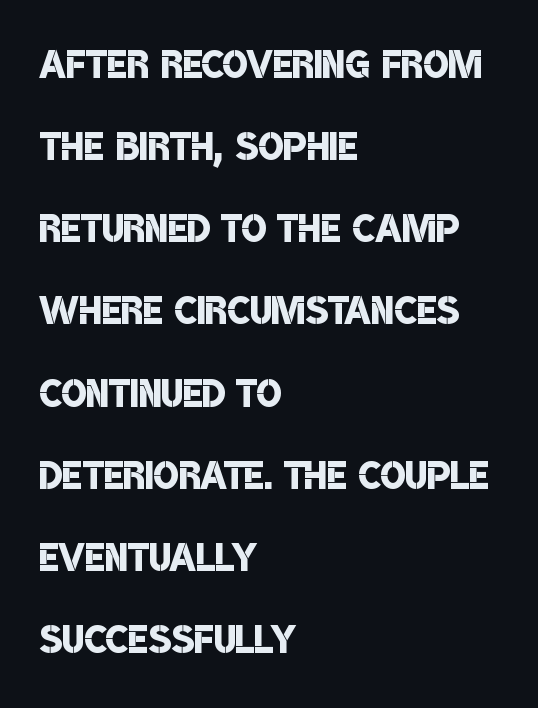
The image shows 53 px semibold, condensed sans-serif type; set left-aligned, normal line spacing (1.55x), normal letter spacing, not underlined; low stroke contrast and a large x-height.
